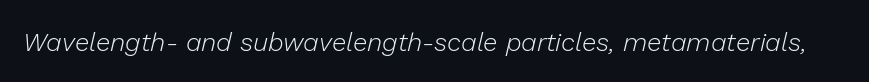
The image shows 26 px text type, italic (leaning right); set normal letter spacing, not underlined.
